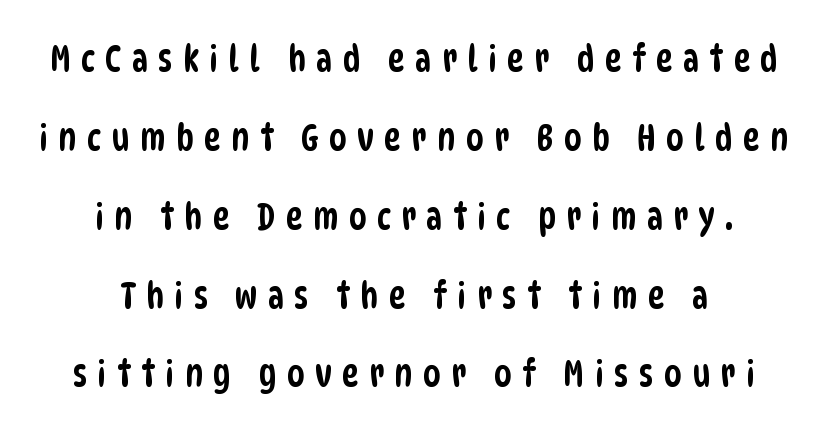
{"serif": "no", "width": "condensed", "stroke_contrast": "low", "x_height": "large", "monospaced": "no", "underline": "no", "align": "center", "line_spacing": "loose", "line_spacing_ratio": 2.19, "letter_spacing": "wide", "letter_spacing_em": 0.28, "glyph_px": 36}
